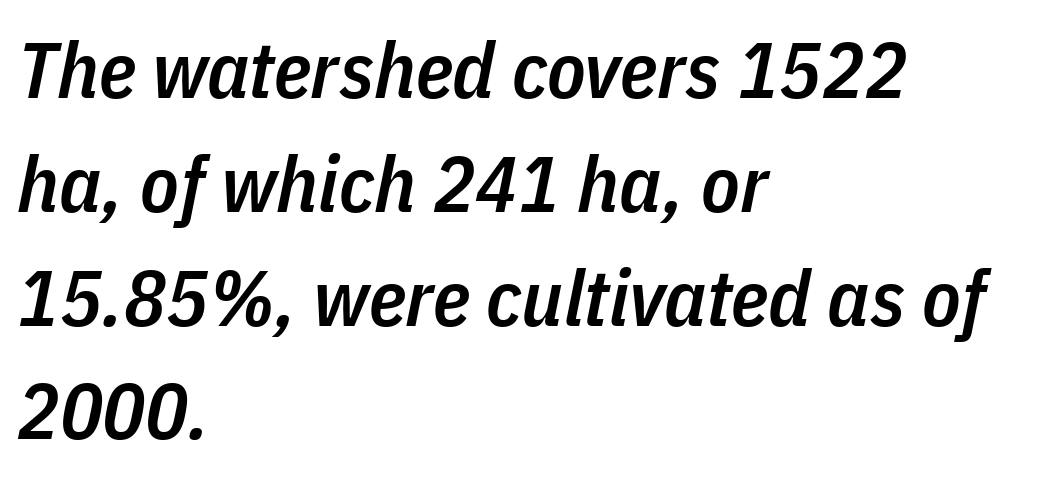
Its strokes are somewhat broadened, the hallmark of semibold type. Notice how descenders clear the ascenders below comfortably — that's standard leading. In CSS terms this would be text-align: left. Look at the tracking — it's just the regular setting, nothing added. Check under the words: just untouched page.
